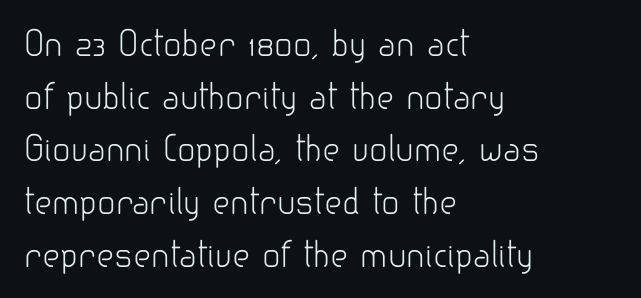
Where is the straight margin? On the left. Honestly, the letter spacing is just normal — you wouldn't notice it. The rendering shows plain stroke endings on the letterforms — a sans-serif design. Nothing heavy about these letters — not bold at all. The passage shown is not underscored anywhere.
